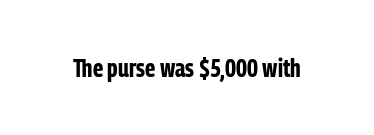
{"italic": "no", "bold": "yes", "underline": "no", "letter_spacing": "normal", "letter_spacing_em": 0.0, "glyph_px": 25}
